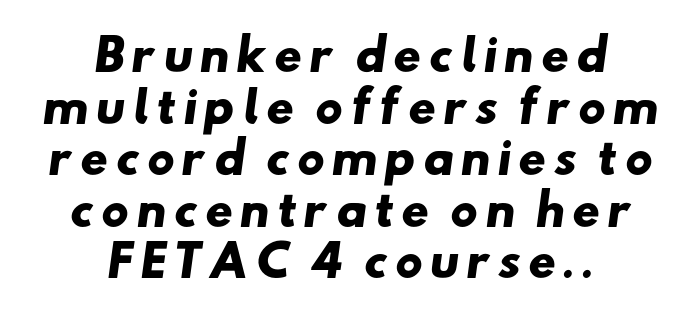
Q: Is the text bold? A: Yes.
Q: Is the typeface a serif or a sans-serif typeface? A: Sans-serif.
Q: Is the text underlined? A: No.
Q: How is the paragraph aligned? A: Centered.
Q: Width (condensed, normal, or wide)? A: Wide.
Q: Stroke contrast? A: Low.
Q: x-height? A: Small.
Q: Monospaced? A: No.
